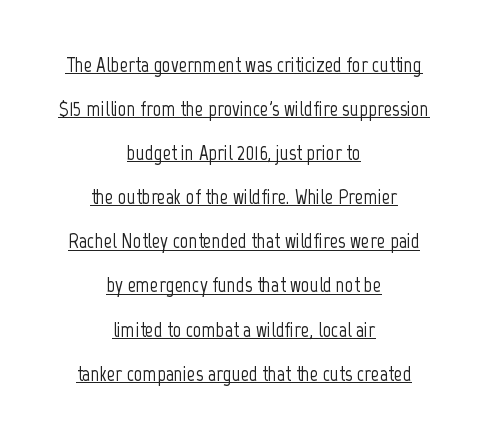
Q: Is the text italic (slanted)? A: No, it is upright.
Q: Is the text underlined? A: Yes.
Q: How is the paragraph aligned? A: Centered.
Q: Is the spacing between letters normal or unusually wide? A: Normal.
Q: Is the spacing between lines tight, normal or loose? A: Loose.
